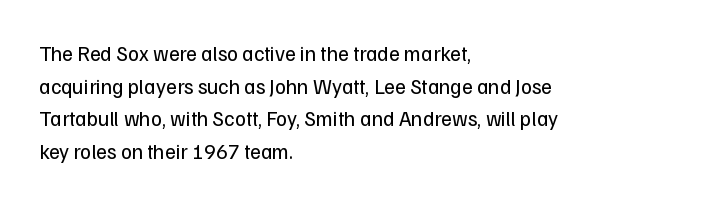
{"italic": "no", "bold": "no", "underline": "no", "align": "left", "line_spacing": "normal", "line_spacing_ratio": 1.55, "letter_spacing": "normal", "letter_spacing_em": 0.0, "glyph_px": 21}
